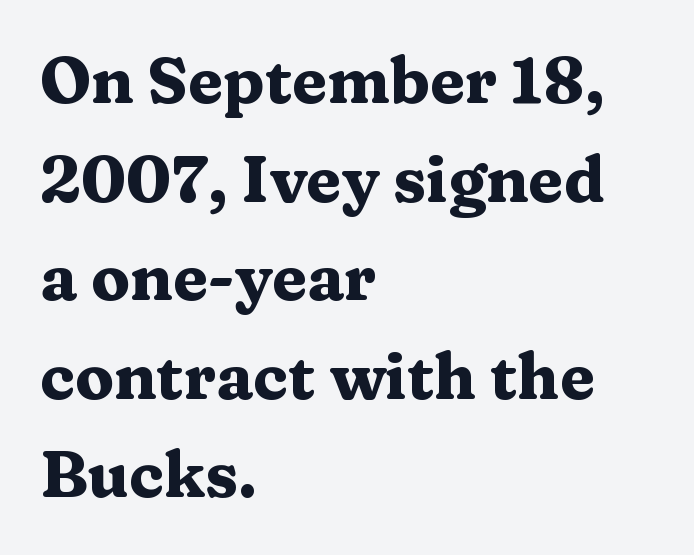
{"serif": "yes", "italic": "no", "bold": "yes", "weight": "heavy", "width": "wide", "stroke_contrast": "medium", "x_height": "medium", "monospaced": "no", "underline": "no", "align": "left", "line_spacing": "normal", "line_spacing_ratio": 1.54, "letter_spacing": "normal", "letter_spacing_em": 0.0, "glyph_px": 64}
